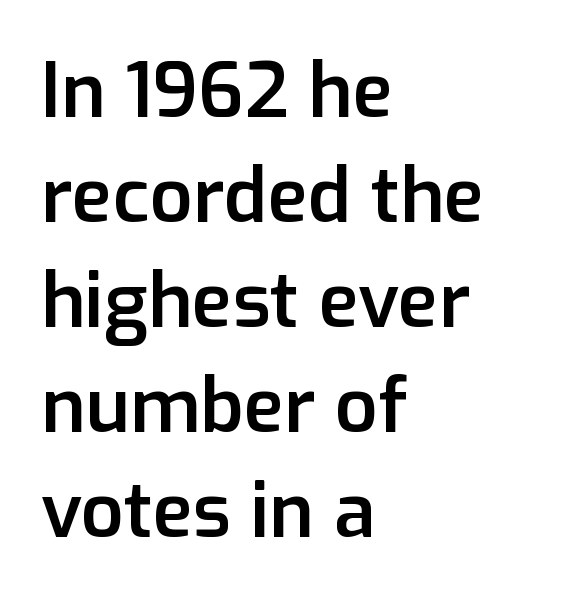
{"serif": "no", "italic": "no", "bold": "semi", "weight": "semibold", "width": "normal", "stroke_contrast": "low", "x_height": "medium", "monospaced": "no", "underline": "no", "align": "left", "line_spacing": "normal", "line_spacing_ratio": 1.4, "letter_spacing": "normal", "letter_spacing_em": 0.0, "glyph_px": 75}
